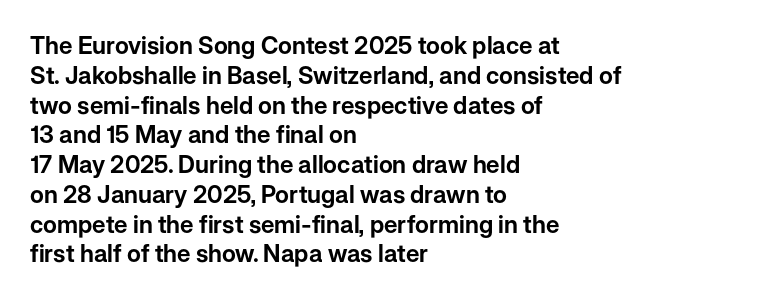
The image shows 24 px text type, upright; set left-aligned, line spacing 1.24x, normal letter spacing, not underlined.
